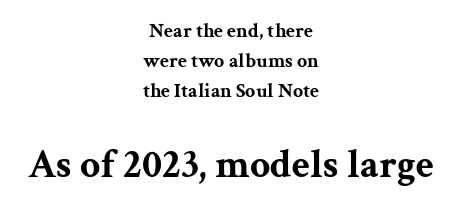
{"serif": "yes", "italic": "no", "bold": "yes", "weight": "bold", "width": "wide", "stroke_contrast": "medium", "x_height": "medium", "monospaced": "no", "underline": "no", "align": "center", "line_spacing": "normal", "line_spacing_ratio": 1.49, "letter_spacing": "normal", "letter_spacing_em": 0.0, "larger_block": "second", "size_ratio": 2.0, "glyph_px": 40}
